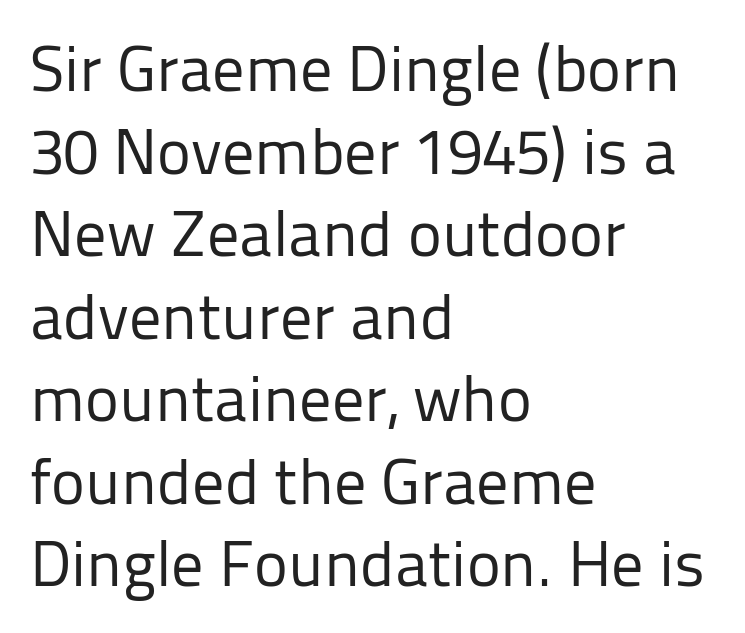
Q: Is the text bold? A: No.
Q: Is the text italic (slanted)? A: No, it is upright.
Q: Is the typeface a serif or a sans-serif typeface? A: Sans-serif.
Q: Is the text underlined? A: No.
Q: How is the paragraph aligned? A: Left-aligned.
Q: Is the spacing between letters normal or unusually wide? A: Normal.
Q: Is the spacing between lines tight, normal or loose? A: Normal.
Q: Width (condensed, normal, or wide)? A: Normal.
Q: Stroke contrast? A: Low.
Q: x-height? A: Medium.
Q: Monospaced? A: No.
